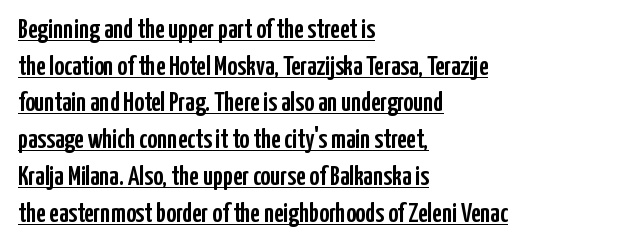
Q: Is the text italic (slanted)? A: No, it is upright.
Q: Is the text underlined? A: Yes.
Q: How is the paragraph aligned? A: Left-aligned.
Q: Is the spacing between letters normal or unusually wide? A: Normal.
Q: Is the spacing between lines tight, normal or loose? A: Normal.
